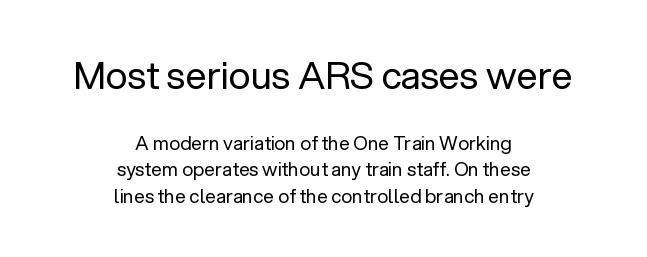
Q: Is the text bold? A: No.
Q: Is the text italic (slanted)? A: No, it is upright.
Q: Is the typeface a serif or a sans-serif typeface? A: Sans-serif.
Q: Is the text underlined? A: No.
Q: How is the paragraph aligned? A: Centered.
Q: Is the spacing between letters normal or unusually wide? A: Normal.
Q: Is the spacing between lines tight, normal or loose? A: Normal.
Q: Which block of text is set in a larger size, the first (top) or the second (bottom)? A: The first (top) one.
Q: Width (condensed, normal, or wide)? A: Normal.
Q: Stroke contrast? A: Low.
Q: x-height? A: Medium.
Q: Monospaced? A: No.
